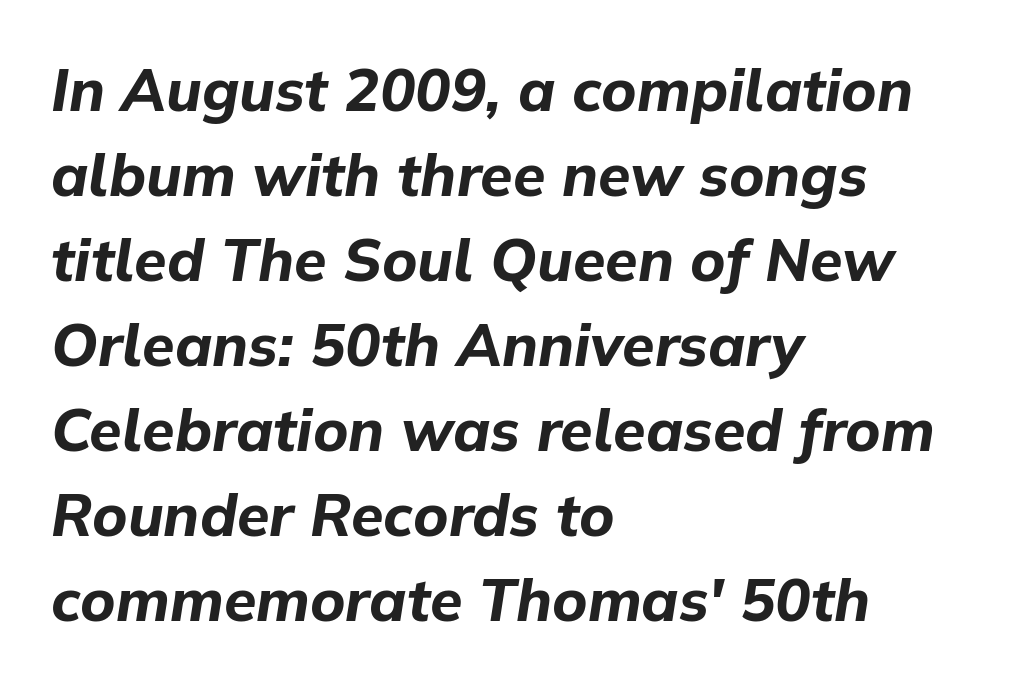
{"italic": "yes", "lean": "right", "slant_degrees": 9, "bold": "yes", "weight": "bold", "width": "normal", "stroke_contrast": "low", "x_height": "medium", "monospaced": "no", "underline": "no", "align": "left", "line_spacing": "normal", "line_spacing_ratio": 1.44, "letter_spacing": "normal", "letter_spacing_em": 0.0, "glyph_px": 59}
